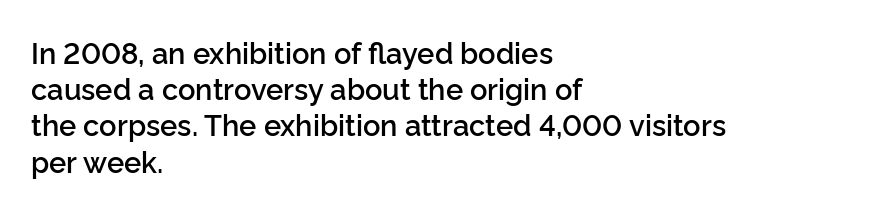
The image shows 29 px semibold sans-serif type, upright; set left-aligned, normal line spacing (1.25x), normal letter spacing, not underlined; low stroke contrast and a medium x-height.
